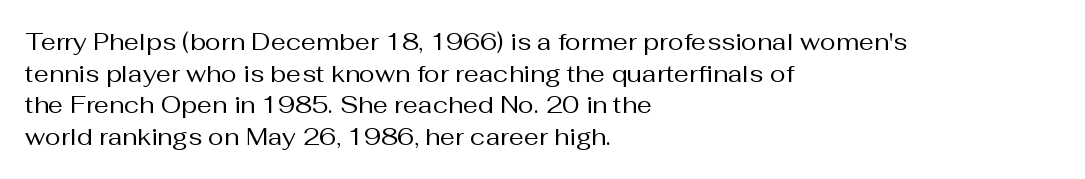
Leftover space on each line is placed entirely after the last word. The typesetting does not lean heavy: it is not bold. Honestly, the letter spacing is just normal — you wouldn't notice it. Underline: absent. If you drew a line through each stem, it would be perfectly vertical.
